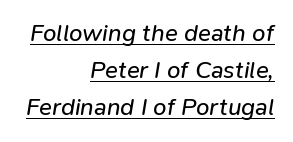
Q: Is the text bold? A: No.
Q: Is the text italic (slanted)? A: Yes, it leans right by about 9 degrees.
Q: Is the text underlined? A: Yes.
Q: How is the paragraph aligned? A: Right-aligned.
Q: Is the spacing between letters normal or unusually wide? A: Normal.
Q: Is the spacing between lines tight, normal or loose? A: Normal.
